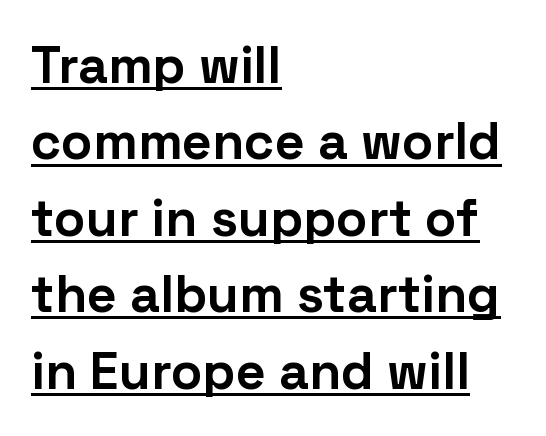
{"serif": "no", "italic": "no", "bold": "yes", "weight": "bold", "width": "normal", "stroke_contrast": "low", "x_height": "medium", "monospaced": "no", "underline": "yes", "align": "left", "line_spacing": "normal", "line_spacing_ratio": 1.47, "letter_spacing": "normal", "letter_spacing_em": 0.0, "glyph_px": 52}
